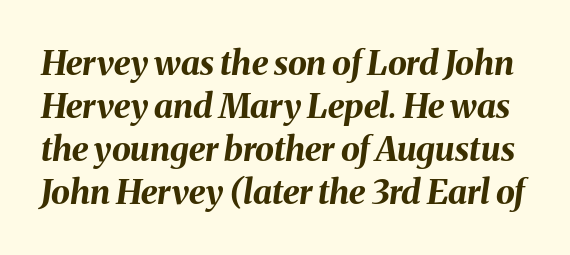
The image shows 34 px bold type, italic (leaning right); set normal line spacing (1.26x), normal letter spacing, not underlined; medium stroke contrast and a medium x-height.
